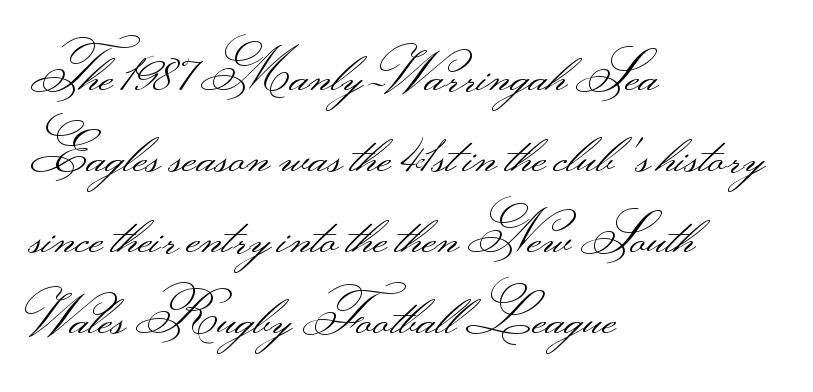
{"serif": "no", "bold": "no", "weight": "light", "width": "wide", "stroke_contrast": "medium", "monospaced": "no", "underline": "no", "align": "left", "line_spacing": "normal", "line_spacing_ratio": 1.47, "letter_spacing": "normal", "letter_spacing_em": 0.0, "glyph_px": 55}
